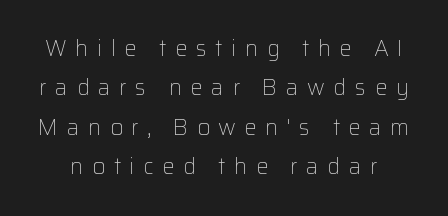
The image shows 22 px text type, upright; set line spacing 1.79x, unusually wide letter spacing (+0.39 em), not underlined.
